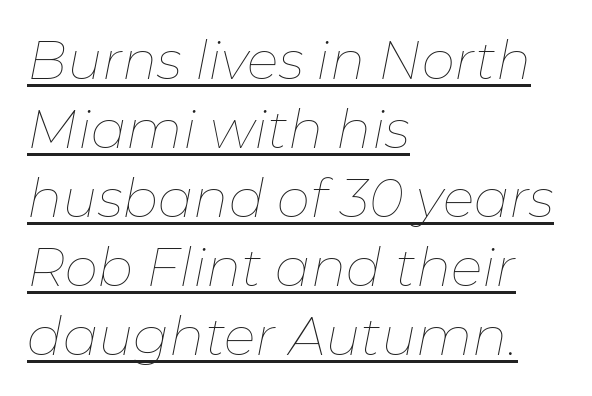
The image shows 53 px thin type, italic (leaning right); set left-aligned, normal line spacing (1.3x), normal letter spacing, underlined; low stroke contrast and a medium x-height.
